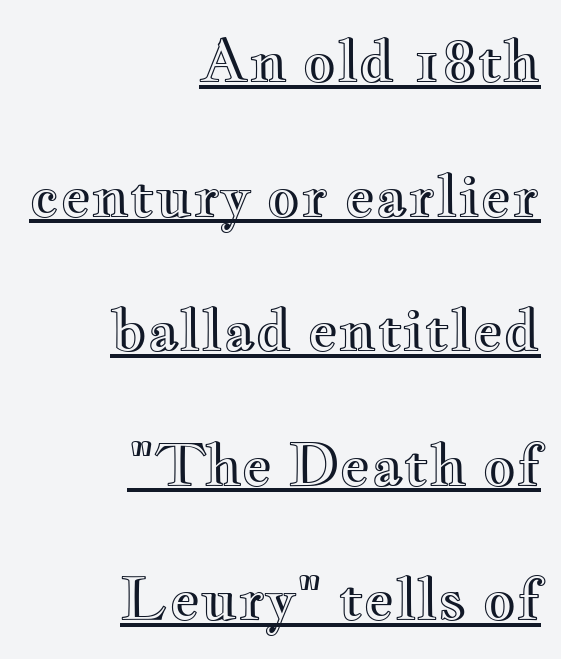
The image shows 58 px wide type, upright; set right-aligned, loose line spacing (2.32x), normal letter spacing, underlined; a small x-height.
